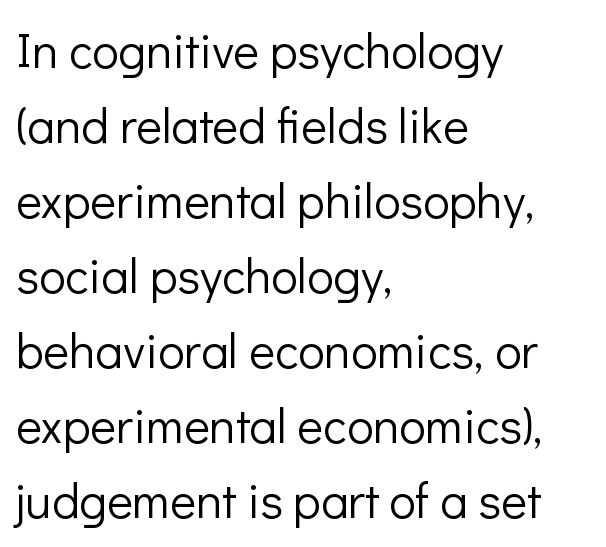
The vertical gap from one line to the next is medium. Descenders hang freely into open space. Every row of glyphs begins at an identical x-position on the left. Students, note that the glyphs here touch the page at normal intervals. Think of a printed novel: that variable character pitch is what you see here. This is the regular roman posture of the typeface.
